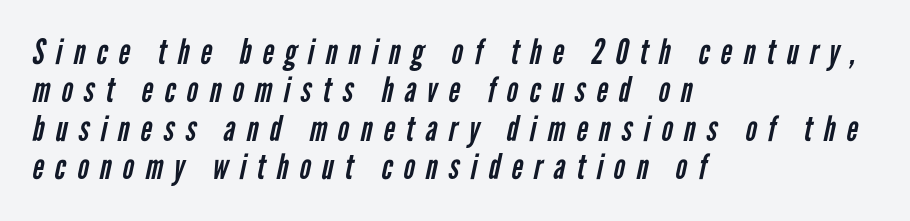
Q: Is the text bold? A: No.
Q: Is the typeface a serif or a sans-serif typeface? A: Sans-serif.
Q: Is the text underlined? A: No.
Q: How is the paragraph aligned? A: Left-aligned.
Q: Is the spacing between letters normal or unusually wide? A: Unusually wide.
Q: Is the spacing between lines tight, normal or loose? A: Tight.
Q: Width (condensed, normal, or wide)? A: Condensed.
Q: Stroke contrast? A: Low.
Q: x-height? A: Medium.
Q: Monospaced? A: No.
